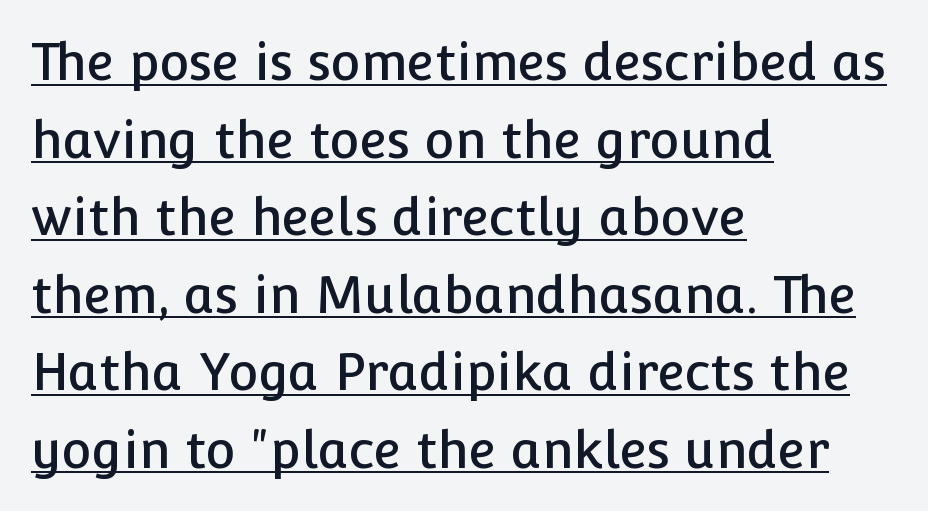
The image shows 51 px sans-serif type, upright; set left-aligned, normal line spacing (1.52x), normal letter spacing, underlined; low stroke contrast and a medium x-height.
